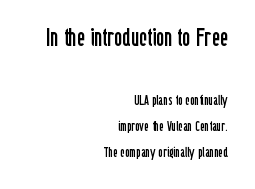
{"italic": "no", "bold": "no", "underline": "no", "align": "right", "line_spacing_ratio": 1.87, "letter_spacing": "normal", "letter_spacing_em": 0.0, "larger_block": "first", "size_ratio": 1.79, "glyph_px": 25}
